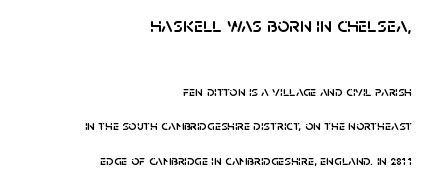
The image shows 21 px text type, upright; set right-aligned, loose line spacing (2.47x), normal letter spacing, not underlined; the first (top) block is 1.5x larger.
